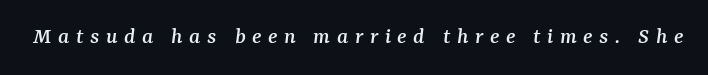
Substantial extra tracking has been applied to these lines. The font's italic variant was chosen for this text. Descenders are the only things crossing below the line.
